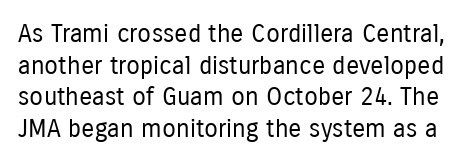
On a weight scale, this lands at 450 or below. The leading is moderate, giving the passage an even texture. Characters remain perfectly vertical along every line. The passage shown is not underscored anywhere. You could call the tracking neutral — neither tight nor loose.
